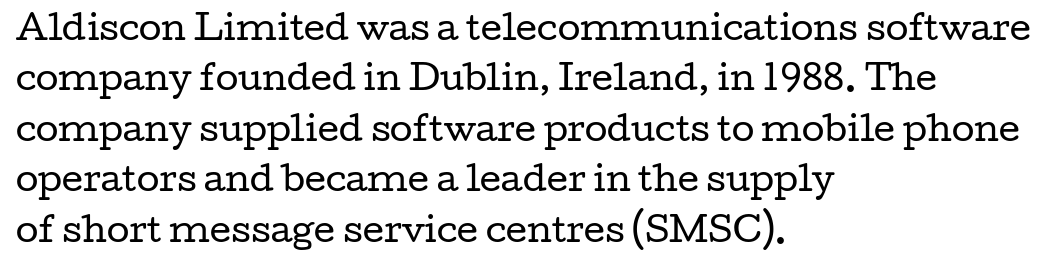
Q: Is the text bold? A: No.
Q: Is the text italic (slanted)? A: No, it is upright.
Q: Is the typeface a serif or a sans-serif typeface? A: Serif.
Q: Is the text underlined? A: No.
Q: How is the paragraph aligned? A: Left-aligned.
Q: Is the spacing between letters normal or unusually wide? A: Normal.
Q: Is the spacing between lines tight, normal or loose? A: Normal.
Q: Width (condensed, normal, or wide)? A: Wide.
Q: Stroke contrast? A: Low.
Q: x-height? A: Medium.
Q: Monospaced? A: No.
